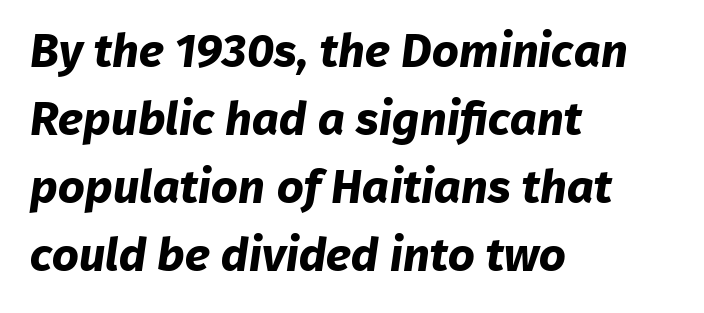
The image shows 47 px bold sans-serif type; set left-aligned, normal line spacing (1.45x), normal letter spacing, not underlined; low stroke contrast and a medium x-height.
